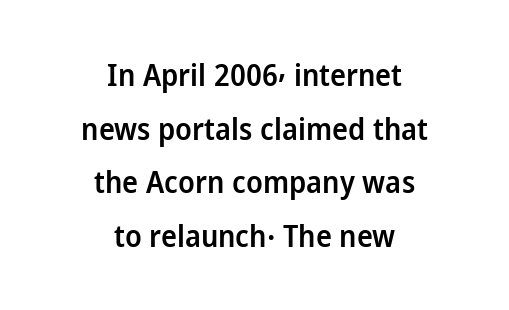
{"serif": "no", "italic": "no", "bold": "semi", "weight": "semibold", "width": "normal", "stroke_contrast": "low", "x_height": "medium", "monospaced": "no", "underline": "no", "align": "center", "line_spacing_ratio": 1.79, "letter_spacing": "normal", "letter_spacing_em": 0.0, "glyph_px": 30}
